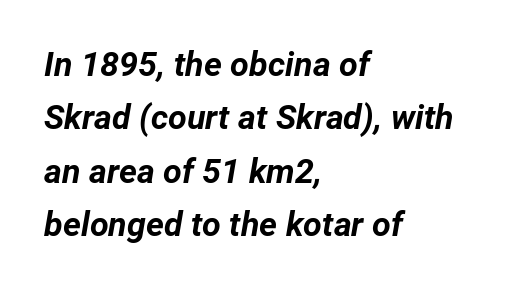
Q: Is the text bold? A: Yes.
Q: Is the text italic (slanted)? A: Yes, it leans right by about 12 degrees.
Q: Is the text underlined? A: No.
Q: How is the paragraph aligned? A: Left-aligned.
Q: Is the spacing between letters normal or unusually wide? A: Normal.
Q: Is the spacing between lines tight, normal or loose? A: Normal.
Q: Width (condensed, normal, or wide)? A: Normal.
Q: Stroke contrast? A: Low.
Q: x-height? A: Medium.
Q: Monospaced? A: No.
